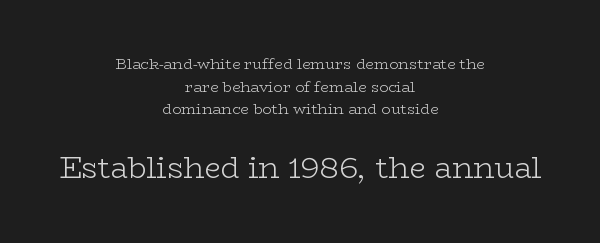
{"serif": "yes", "italic": "no", "bold": "no", "weight": "light", "width": "wide", "stroke_contrast": "low", "x_height": "medium", "monospaced": "no", "underline": "no", "align": "center", "line_spacing": "normal", "line_spacing_ratio": 1.51, "letter_spacing": "normal", "letter_spacing_em": 0.0, "larger_block": "second", "size_ratio": 2.0, "glyph_px": 30}
